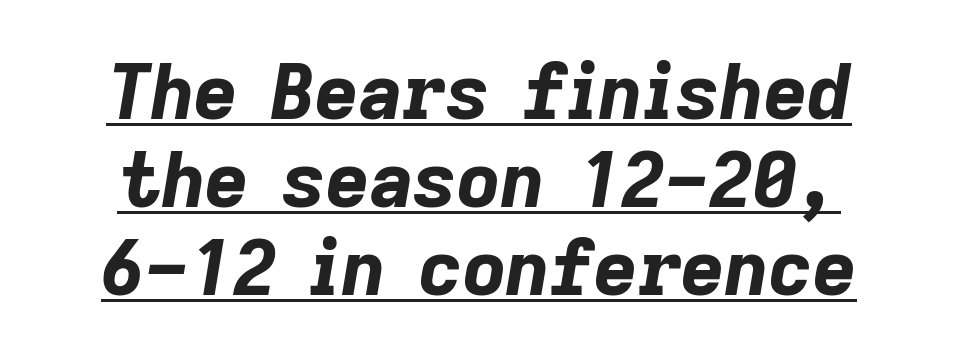
The image shows 76 px bold type, italic (leaning right); set line spacing 1.16x, normal letter spacing, underlined; low stroke contrast and a medium x-height.
